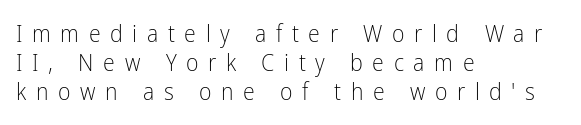
{"italic": "no", "bold": "no", "underline": "no", "align": "left", "line_spacing_ratio": 1.21, "letter_spacing": "wide", "letter_spacing_em": 0.4, "glyph_px": 24}
